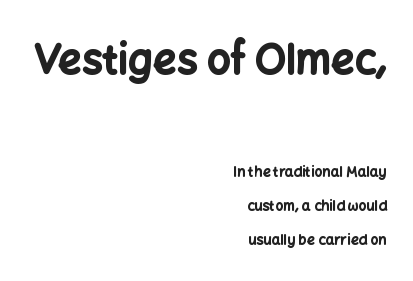
The image shows 41 px bold sans-serif type, upright; set right-aligned, loose line spacing (2.44x), normal letter spacing, not underlined; the first (top) block is 2.93x larger; low stroke contrast and a medium x-height.
